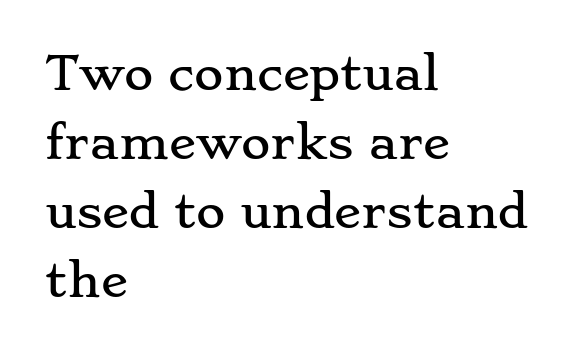
Q: Is the text italic (slanted)? A: No, it is upright.
Q: Is the typeface a serif or a sans-serif typeface? A: Serif.
Q: Is the text underlined? A: No.
Q: How is the paragraph aligned? A: Left-aligned.
Q: Is the spacing between letters normal or unusually wide? A: Normal.
Q: Is the spacing between lines tight, normal or loose? A: Normal.
Q: Width (condensed, normal, or wide)? A: Wide.
Q: Stroke contrast? A: Low.
Q: x-height? A: Small.
Q: Monospaced? A: No.
